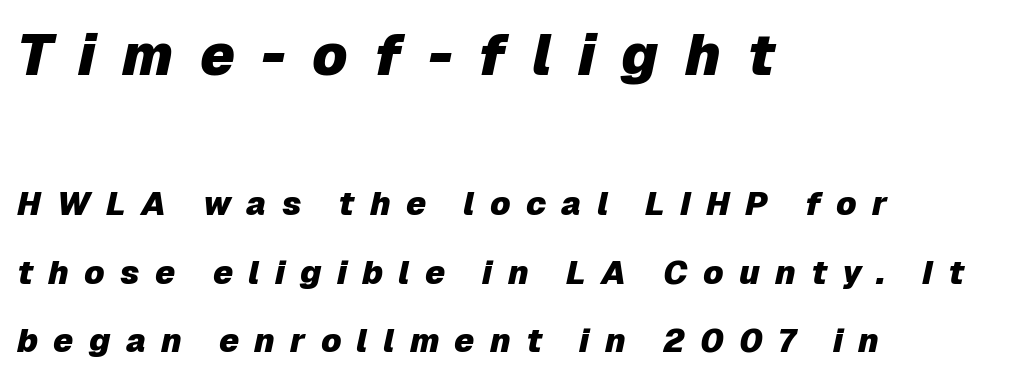
The image shows 57 px heavy type, italic (leaning right); set left-aligned, loose line spacing (2.08x), unusually wide letter spacing (+0.46 em), not underlined; the first (top) block is 1.73x larger; low stroke contrast and a medium x-height.
